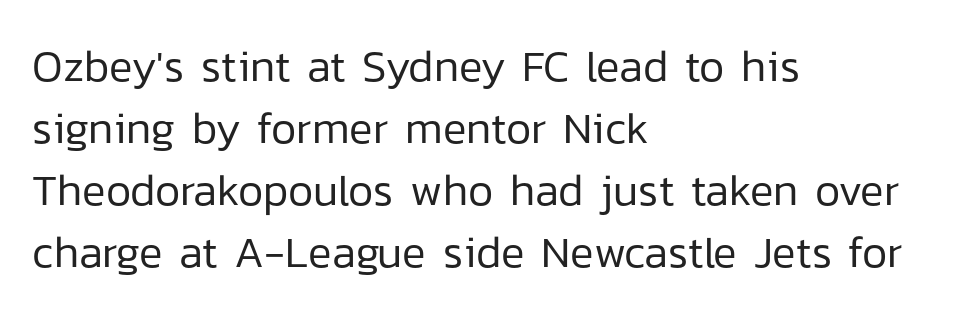
{"serif": "no", "italic": "no", "bold": "no", "weight": "regular", "width": "normal", "stroke_contrast": "low", "x_height": "medium", "monospaced": "no", "underline": "no", "align": "left", "line_spacing": "normal", "line_spacing_ratio": 1.41, "letter_spacing": "normal", "letter_spacing_em": 0.0, "glyph_px": 44}
